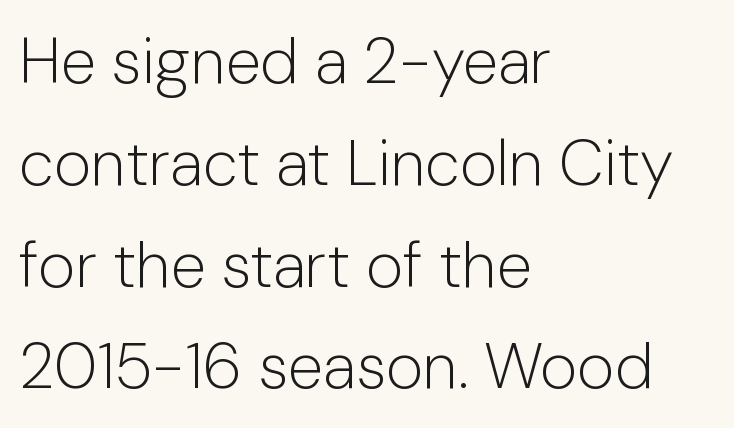
The image shows 64 px light sans-serif type, upright; set left-aligned, normal line spacing (1.59x), normal letter spacing, not underlined; low stroke contrast and a medium x-height.
